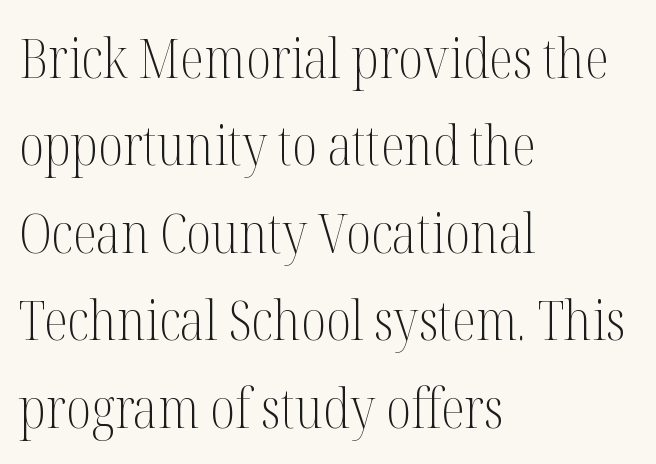
{"serif": "yes", "italic": "no", "bold": "no", "weight": "light", "width": "condensed", "stroke_contrast": "medium", "x_height": "medium", "monospaced": "no", "underline": "no", "align": "left", "line_spacing": "normal", "line_spacing_ratio": 1.59, "letter_spacing": "normal", "letter_spacing_em": 0.0, "glyph_px": 55}
